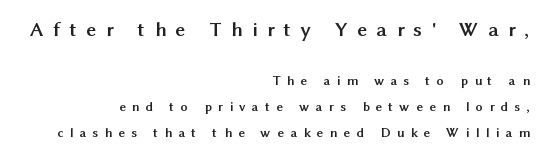
{"italic": "no", "bold": "yes", "underline": "no", "align": "right", "line_spacing_ratio": 1.84, "letter_spacing": "wide", "letter_spacing_em": 0.46, "larger_block": "first", "size_ratio": 1.5, "glyph_px": 21}
